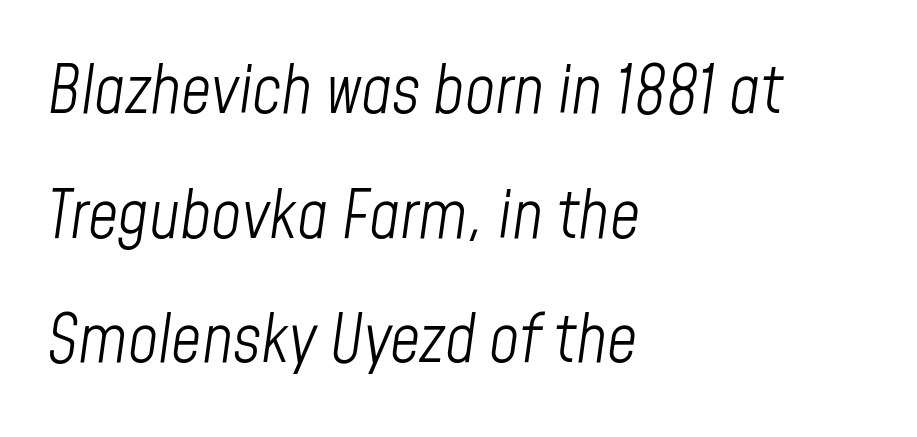
{"italic": "yes", "lean": "right", "slant_degrees": 8, "bold": "no", "weight": "light", "width": "condensed", "stroke_contrast": "low", "x_height": "medium", "monospaced": "no", "underline": "no", "align": "left", "line_spacing_ratio": 1.89, "letter_spacing": "normal", "letter_spacing_em": 0.0, "glyph_px": 66}
